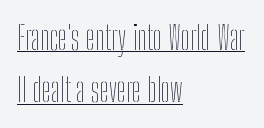
The image shows 33 px thin, condensed type, upright; set left-aligned, normal line spacing (1.58x), normal letter spacing, underlined; low stroke contrast and a medium x-height.
